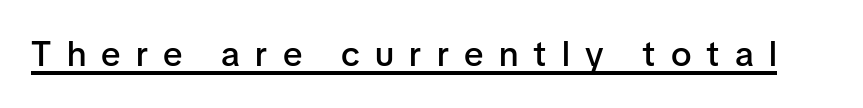
Heft: intermediate — a semibold. Posture: straight, roman, zero tilt. These lines are rendered in a variable-pitch font. Caption: lettering with a line underneath.
